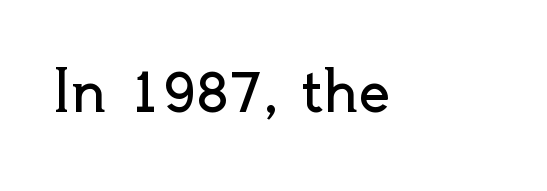
{"serif": "no", "italic": "no", "bold": "no", "weight": "regular", "width": "normal", "x_height": "small", "monospaced": "no", "underline": "no", "letter_spacing": "normal", "letter_spacing_em": 0.0, "glyph_px": 56}
